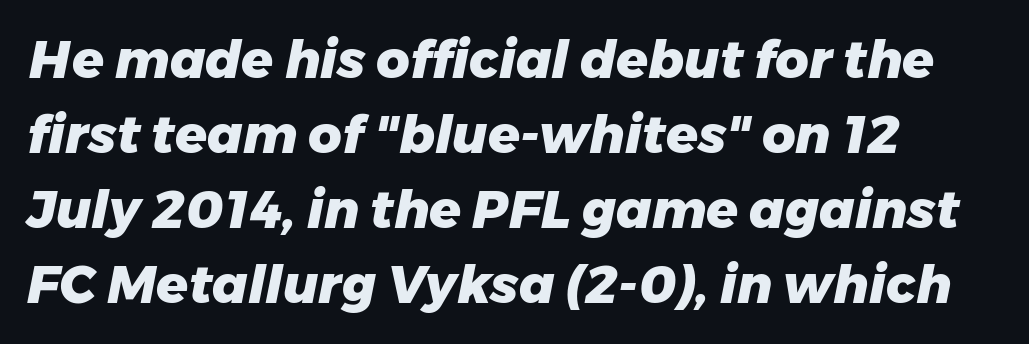
{"italic": "yes", "lean": "right", "slant_degrees": 11, "bold": "yes", "weight": "heavy", "width": "normal", "stroke_contrast": "low", "x_height": "medium", "monospaced": "no", "underline": "no", "align": "left", "line_spacing": "normal", "line_spacing_ratio": 1.44, "letter_spacing": "normal", "letter_spacing_em": 0.0, "glyph_px": 52}
